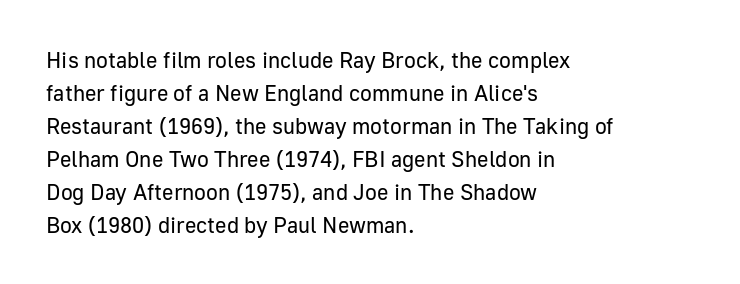
In terms of leading, this rendering sits right in the middle. Quick note: not italic, upright. Stems here are at most as thick as an everyday book face. Letter spacing: default.
